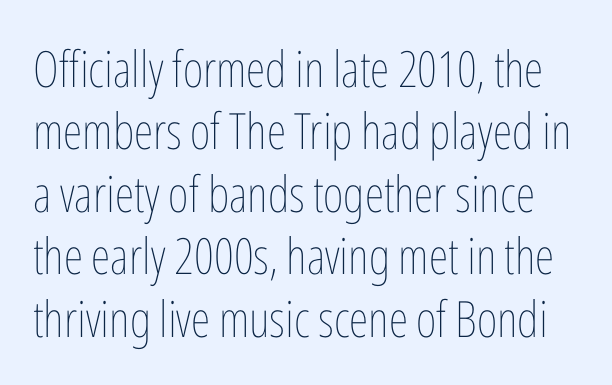
Q: Is the text bold? A: No.
Q: Is the text italic (slanted)? A: No, it is upright.
Q: Is the text underlined? A: No.
Q: Is the spacing between letters normal or unusually wide? A: Normal.
Q: Is the spacing between lines tight, normal or loose? A: Normal.
Q: Width (condensed, normal, or wide)? A: Condensed.
Q: Stroke contrast? A: Low.
Q: x-height? A: Medium.
Q: Monospaced? A: No.
